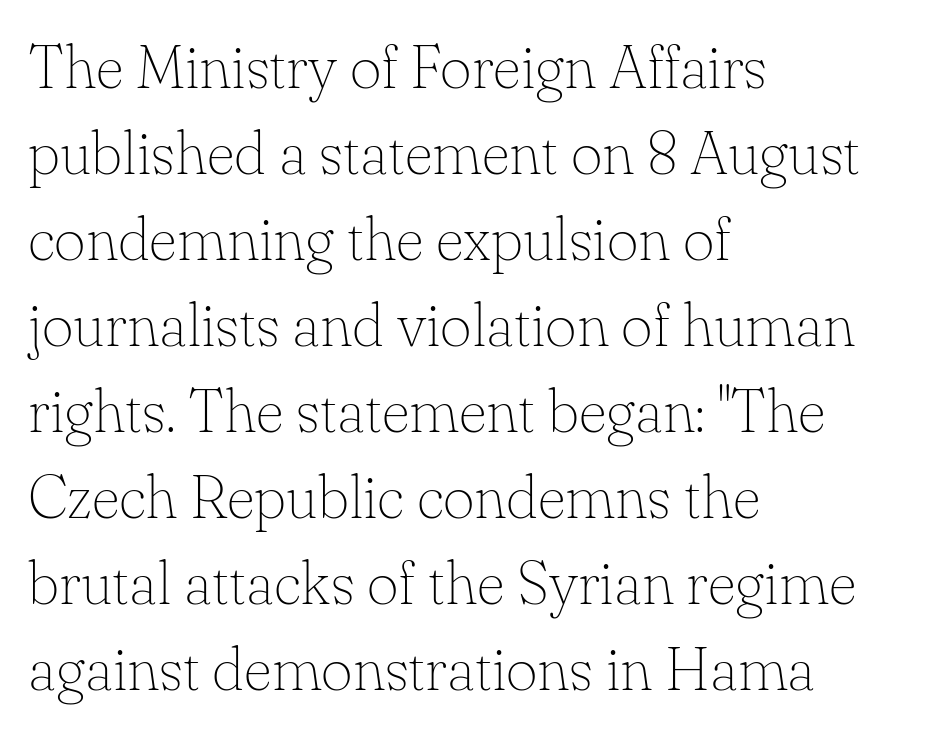
Q: Is the text bold? A: No.
Q: Is the text italic (slanted)? A: No, it is upright.
Q: Is the typeface a serif or a sans-serif typeface? A: Serif.
Q: Is the text underlined? A: No.
Q: How is the paragraph aligned? A: Left-aligned.
Q: Is the spacing between letters normal or unusually wide? A: Normal.
Q: Is the spacing between lines tight, normal or loose? A: Normal.
Q: Width (condensed, normal, or wide)? A: Normal.
Q: Stroke contrast? A: Low.
Q: x-height? A: Small.
Q: Monospaced? A: No.
